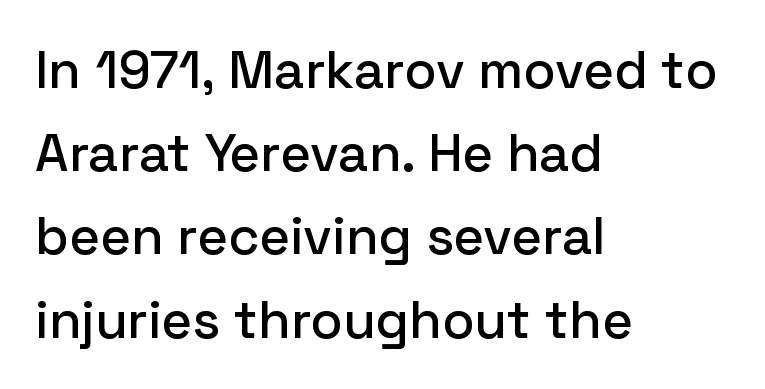
Glance below the letters and you will spot only blank space. The passage shown is typed in a proportional face where columns would drift. Characters remain perfectly vertical along every line. Is the letter spacing exaggerated? No — it looks like the ordinary default.
